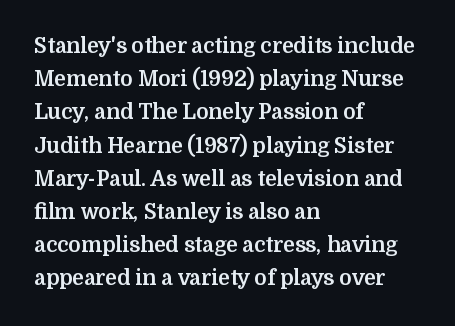
The font is running at its bold setting. Letters rest on an invisible, unmarked baseline. Students, note that the glyphs here touch the page at normal intervals. The rendering anchors every line to the left-hand side.
